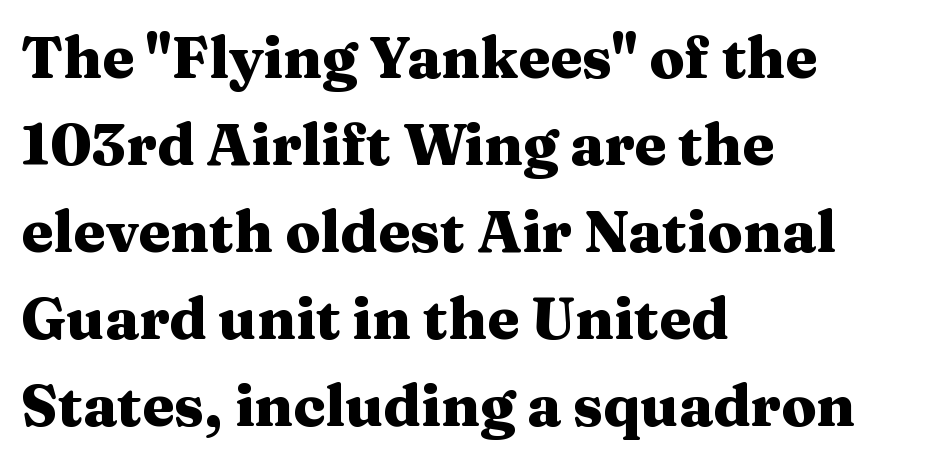
You could not count columns in this text — the font is proportionally spaced. This rendering uses left alignment, leaving the right contour irregular. In terms of weight, the rendering is a true, heavy bold. Look at the tracking — it's just the regular setting, nothing added. This sample keeps an unexceptional amount of space between lines.
